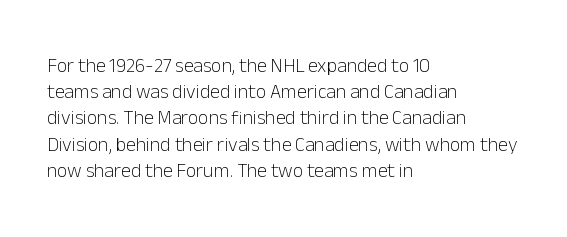
The image shows 20 px text type, upright; set left-aligned, normal line spacing (1.31x), normal letter spacing, not underlined.
